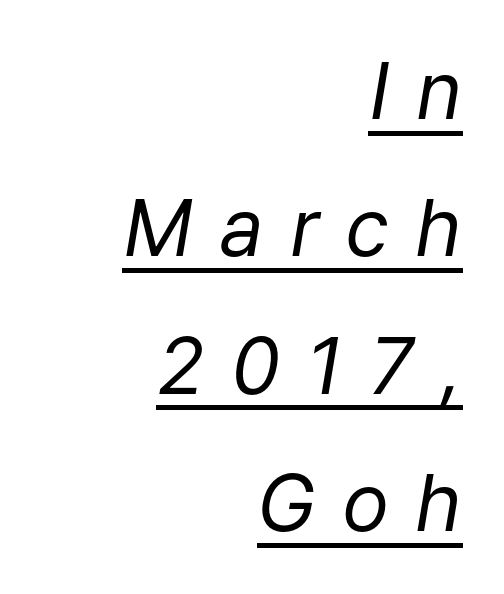
Q: Is the text bold? A: No.
Q: Is the text italic (slanted)? A: Yes, it leans right by about 9 degrees.
Q: Is the text underlined? A: Yes.
Q: How is the paragraph aligned? A: Right-aligned.
Q: Is the spacing between letters normal or unusually wide? A: Unusually wide.
Q: Width (condensed, normal, or wide)? A: Normal.
Q: Stroke contrast? A: Low.
Q: x-height? A: Medium.
Q: Monospaced? A: No.
